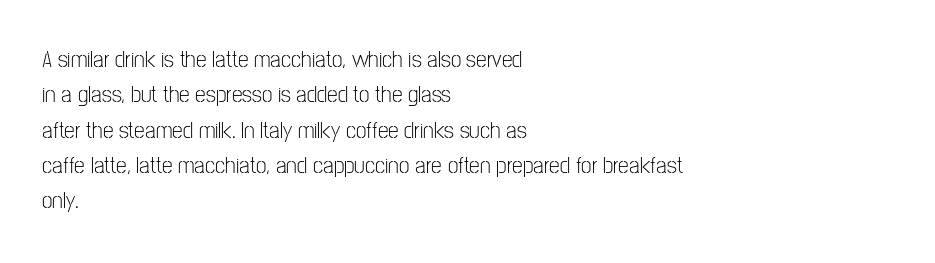
Q: Is the text bold? A: No.
Q: Is the text italic (slanted)? A: No, it is upright.
Q: Is the text underlined? A: No.
Q: How is the paragraph aligned? A: Left-aligned.
Q: Is the spacing between letters normal or unusually wide? A: Normal.
Q: Is the spacing between lines tight, normal or loose? A: Normal.
